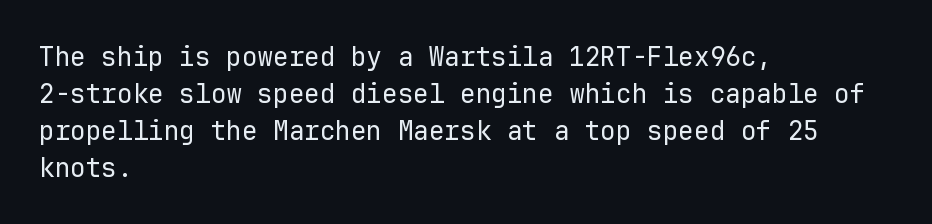
{"italic": "no", "bold": "no", "underline": "no", "align": "left", "line_spacing": "normal", "line_spacing_ratio": 1.42, "letter_spacing": "normal", "letter_spacing_em": 0.0, "glyph_px": 26}
